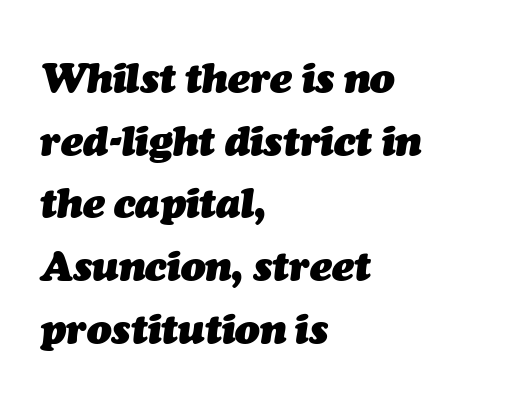
The image shows 41 px heavy type, italic (leaning right); set left-aligned, normal line spacing (1.53x), normal letter spacing, not underlined; medium stroke contrast and a medium x-height.
